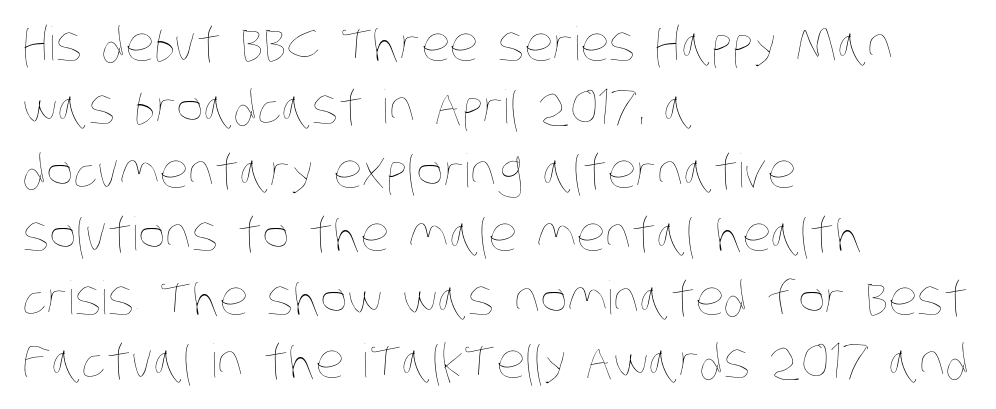
The passage shown stacks its lines at a standard gap. Check the space under the baseline: it is left empty. The rendering anchors every line to the left-hand side. No letter is thick-stroked: the sample isn't bold.
